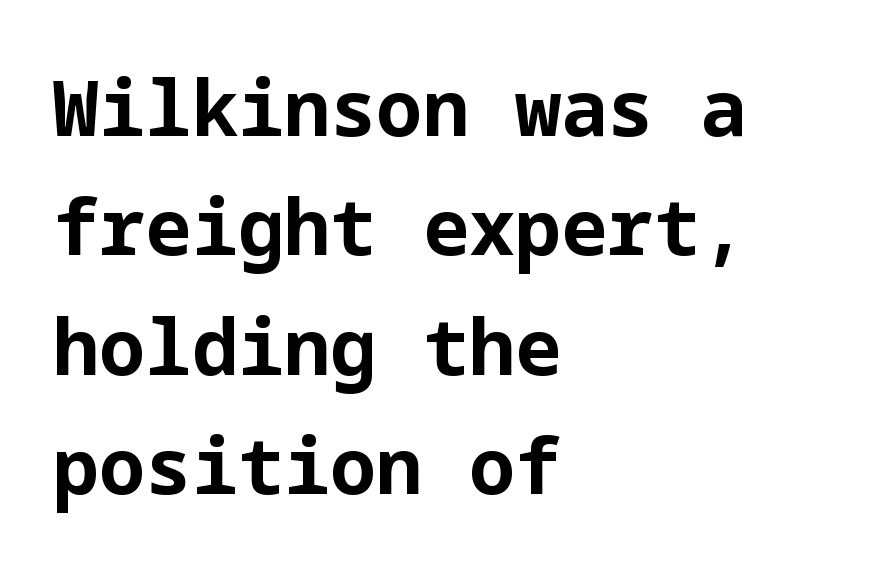
{"serif": "no", "italic": "no", "bold": "yes", "weight": "bold", "width": "normal", "stroke_contrast": "low", "x_height": "medium", "underline": "no", "align": "left", "line_spacing": "normal", "line_spacing_ratio": 1.55, "letter_spacing": "normal", "letter_spacing_em": 0.0, "glyph_px": 77}
